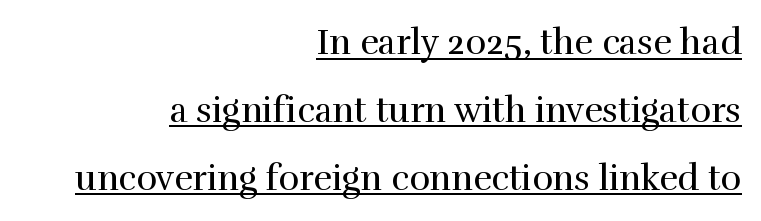
{"serif": "yes", "italic": "no", "bold": "no", "weight": "regular", "width": "normal", "x_height": "medium", "monospaced": "no", "underline": "yes", "align": "right", "line_spacing": "loose", "line_spacing_ratio": 1.94, "letter_spacing": "normal", "letter_spacing_em": 0.0, "glyph_px": 35}
